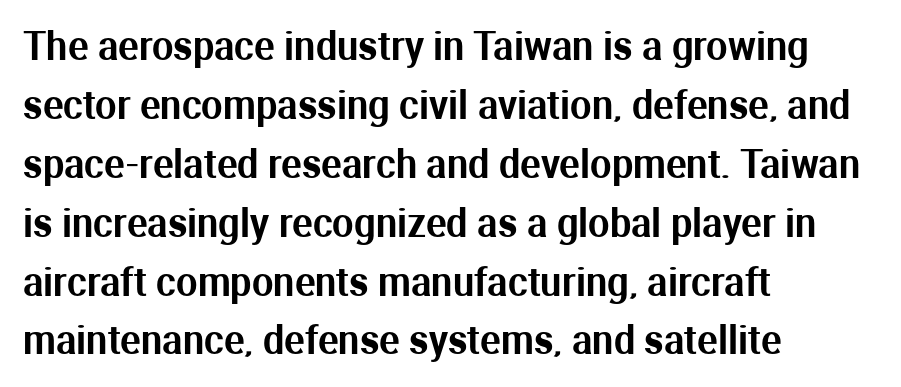
The image shows 38 px sans-serif type, upright; set left-aligned, normal line spacing (1.55x), normal letter spacing, not underlined; medium stroke contrast and a medium x-height.
